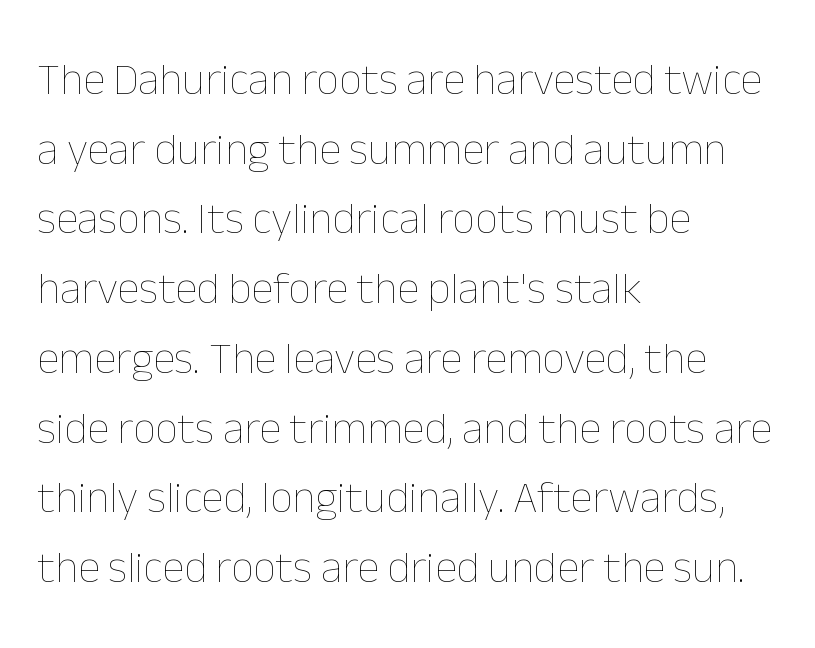
Q: Is the text bold? A: No.
Q: Is the text italic (slanted)? A: No, it is upright.
Q: Is the text underlined? A: No.
Q: How is the paragraph aligned? A: Left-aligned.
Q: Is the spacing between letters normal or unusually wide? A: Normal.
Q: Is the spacing between lines tight, normal or loose? A: Normal.
Q: Width (condensed, normal, or wide)? A: Normal.
Q: Stroke contrast? A: Low.
Q: x-height? A: Medium.
Q: Monospaced? A: No.
